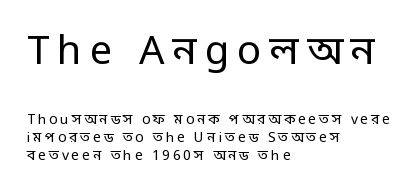
The image shows 40 px regular-weight, condensed sans-serif type, upright; set left-aligned, normal line spacing (1.29x), unusually wide letter spacing (+0.2 em), not underlined; the first (top) block is 2.86x larger; low stroke contrast.
